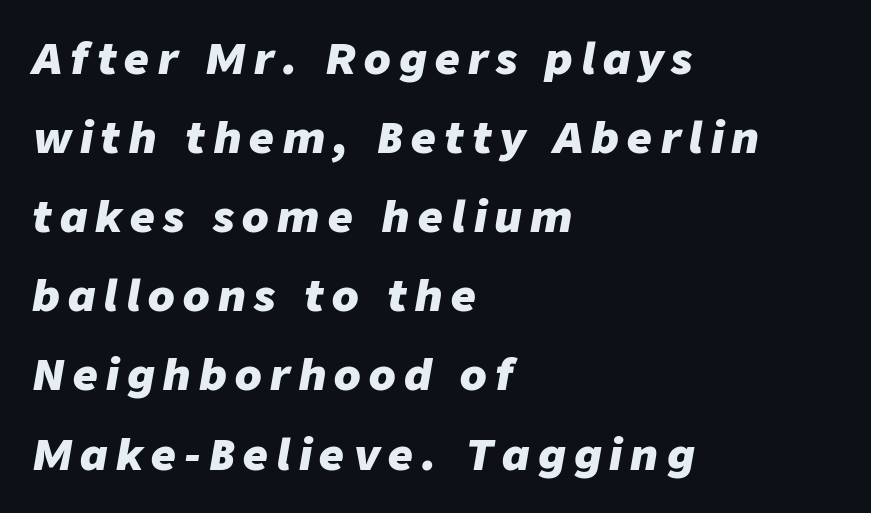
The face used here is proportionally spaced, like ordinary book or web type. The lines are quadded left. Its strokes are broad and dark, the hallmark of bold type. Designer's note — italics engaged. The specimen omits any rule beneath the text block's lines.
